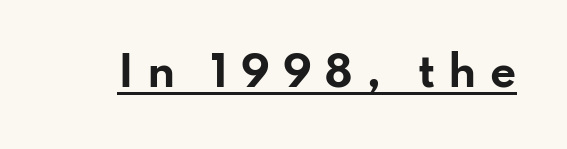
{"serif": "no", "italic": "no", "bold": "yes", "weight": "bold", "width": "wide", "stroke_contrast": "low", "x_height": "small", "monospaced": "no", "underline": "yes", "letter_spacing": "wide", "letter_spacing_em": 0.31, "glyph_px": 41}
